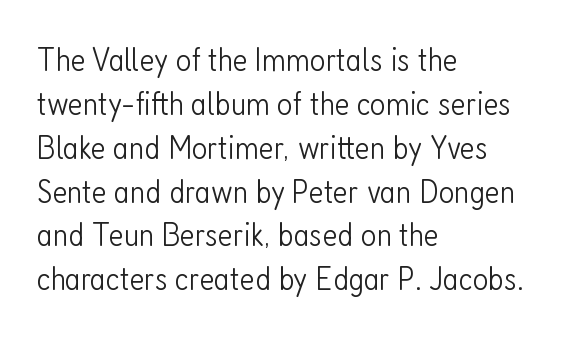
Posture: vertical. This sample is left-justified, so line endings fall wherever the words run out. The line texture is even and compact thanks to regular tracking. The type family on display is of the sans-serif kind. These lines are rendered in a variable-pitch font. Nothing heavy about these letters — not bold at all.
